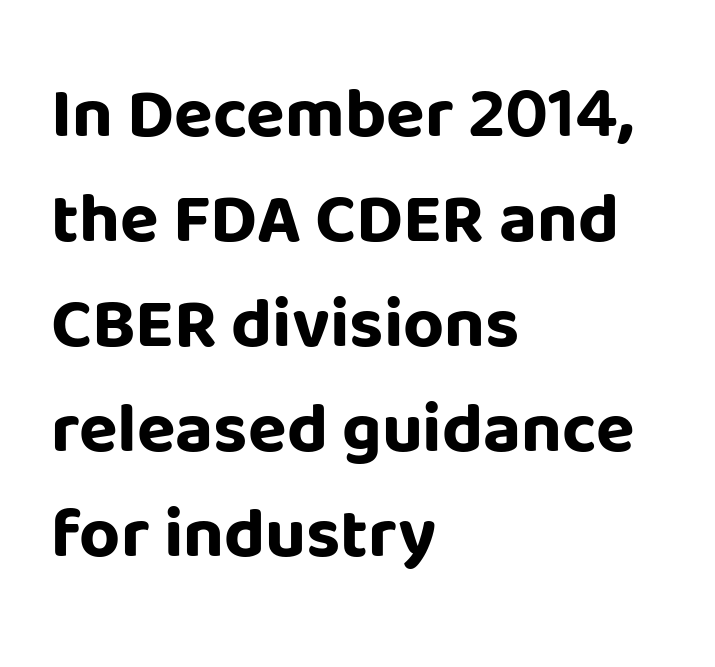
Q: Is the text bold? A: Yes.
Q: Is the text italic (slanted)? A: No, it is upright.
Q: Is the typeface a serif or a sans-serif typeface? A: Sans-serif.
Q: Is the text underlined? A: No.
Q: How is the paragraph aligned? A: Left-aligned.
Q: Is the spacing between letters normal or unusually wide? A: Normal.
Q: Is the spacing between lines tight, normal or loose? A: Normal.
Q: Width (condensed, normal, or wide)? A: Normal.
Q: Stroke contrast? A: Low.
Q: x-height? A: Large.
Q: Monospaced? A: No.
